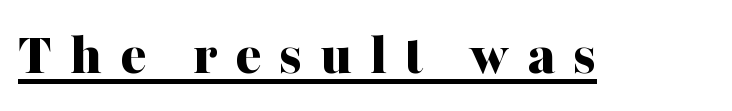
The letters stand upright; this is a roman face. Bold? Absolutely — the strokes are thick and heavy. Each line of the rendering has a horizontal stroke beneath the glyphs. Regarding serifs, this sample has them.
